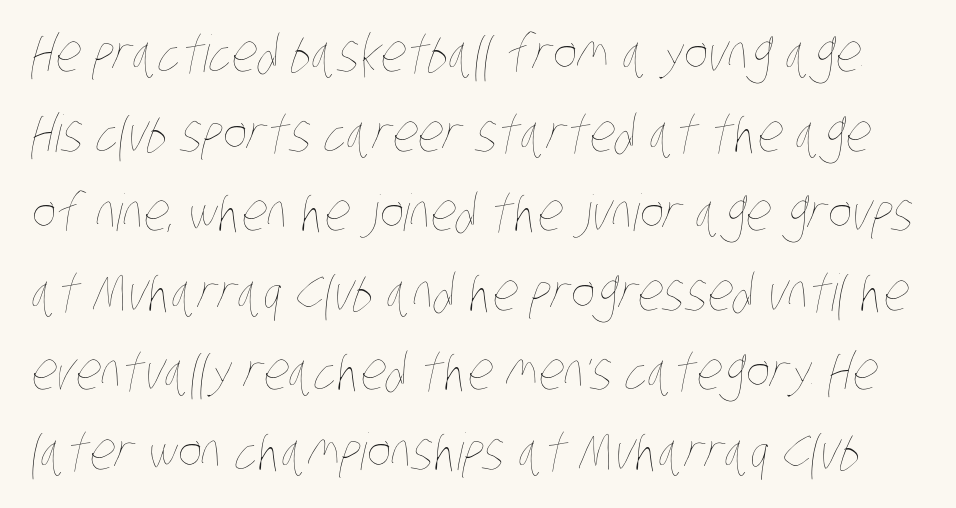
{"bold": "no", "weight": "thin", "width": "condensed", "stroke_contrast": "low", "x_height": "large", "monospaced": "no", "underline": "no", "line_spacing": "normal", "line_spacing_ratio": 1.56, "letter_spacing": "normal", "letter_spacing_em": 0.0, "glyph_px": 51}
